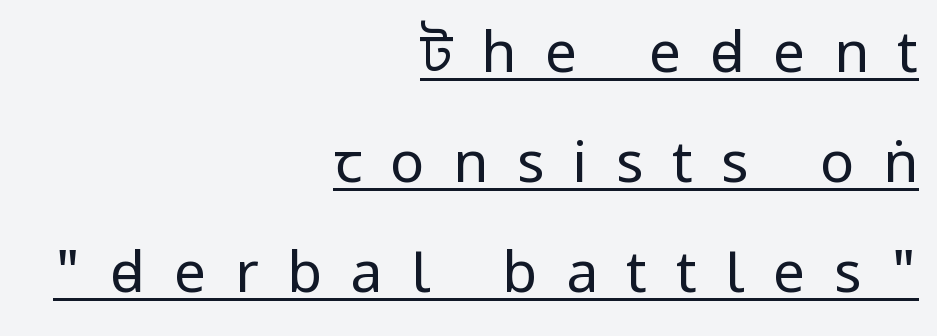
Q: Is the text bold? A: No.
Q: Is the text italic (slanted)? A: No, it is upright.
Q: Is the typeface a serif or a sans-serif typeface? A: Sans-serif.
Q: Is the text underlined? A: Yes.
Q: How is the paragraph aligned? A: Right-aligned.
Q: Is the spacing between letters normal or unusually wide? A: Unusually wide.
Q: Is the spacing between lines tight, normal or loose? A: Loose.
Q: Width (condensed, normal, or wide)? A: Condensed.
Q: Stroke contrast? A: Low.
Q: x-height? A: Large.
Q: Monospaced? A: No.
